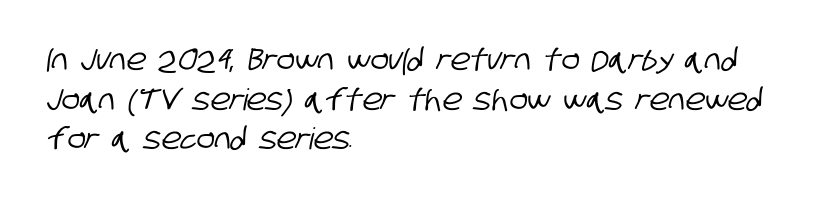
Q: Is the typeface a serif or a sans-serif typeface? A: Sans-serif.
Q: Is the text underlined? A: No.
Q: How is the paragraph aligned? A: Left-aligned.
Q: Is the spacing between letters normal or unusually wide? A: Normal.
Q: Is the spacing between lines tight, normal or loose? A: Normal.
Q: Width (condensed, normal, or wide)? A: Condensed.
Q: Stroke contrast? A: Low.
Q: x-height? A: Large.
Q: Monospaced? A: No.
